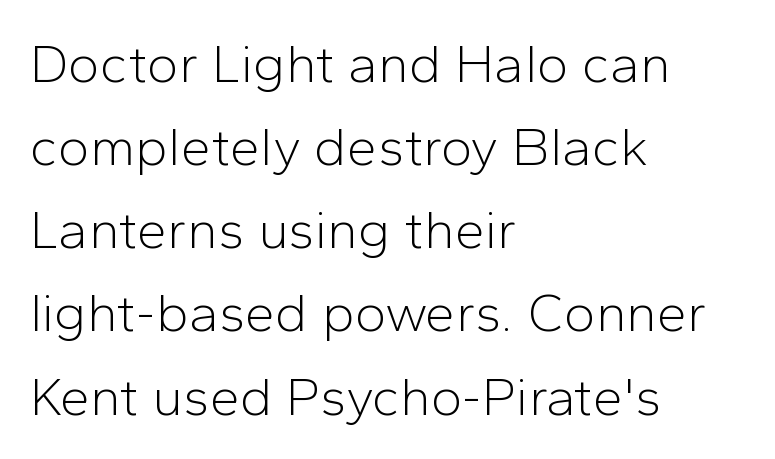
The image shows 54 px light sans-serif type, upright; set left-aligned, normal line spacing (1.54x), normal letter spacing, not underlined; low stroke contrast and a medium x-height.
